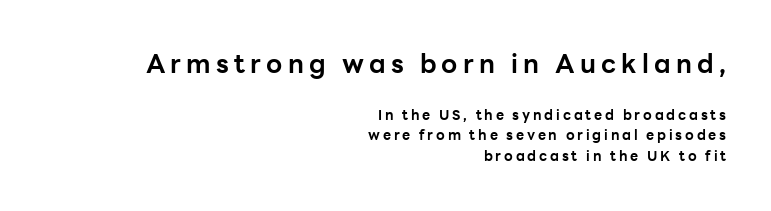
{"italic": "no", "bold": "yes", "underline": "no", "align": "right", "line_spacing": "normal", "line_spacing_ratio": 1.49, "letter_spacing": "wide", "letter_spacing_em": 0.2, "larger_block": "first", "size_ratio": 1.86, "glyph_px": 26}
